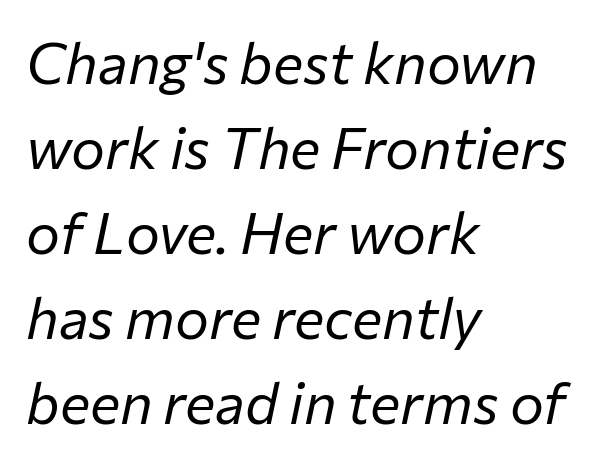
{"italic": "yes", "lean": "right", "slant_degrees": 12, "bold": "no", "weight": "regular", "width": "normal", "stroke_contrast": "low", "x_height": "medium", "monospaced": "no", "underline": "no", "align": "left", "line_spacing": "normal", "line_spacing_ratio": 1.49, "letter_spacing": "normal", "letter_spacing_em": 0.0, "glyph_px": 57}
